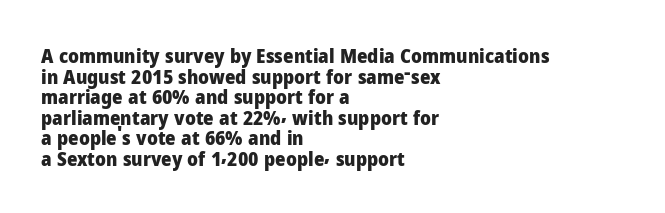
{"italic": "no", "bold": "yes", "underline": "no", "align": "left", "line_spacing": "tight", "line_spacing_ratio": 1.03, "letter_spacing": "normal", "letter_spacing_em": 0.0, "glyph_px": 20}
